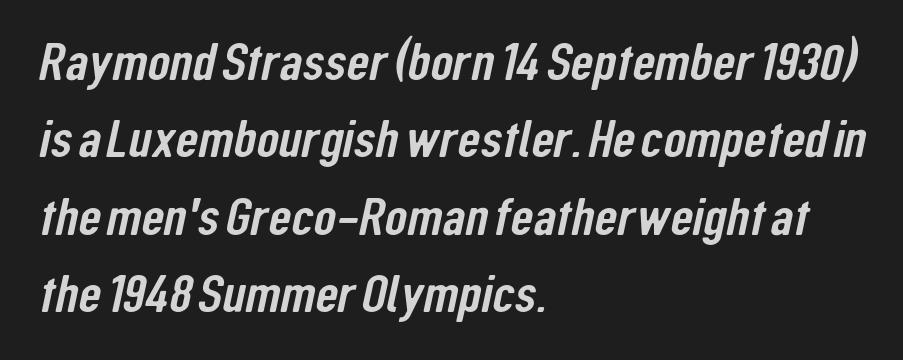
Looks like regular typesetting: each glyph gets only the width it needs. A bare baseline throughout the passage. Look at the bottom of the vertical strokes: they stop flat, with no serifs. Each new line begins a customary step beneath the previous one.
